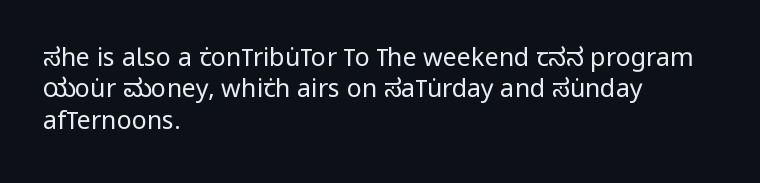
{"italic": "no", "bold": "no", "underline": "no", "align": "left", "line_spacing": "normal", "line_spacing_ratio": 1.26, "letter_spacing": "normal", "letter_spacing_em": 0.0, "glyph_px": 25}
